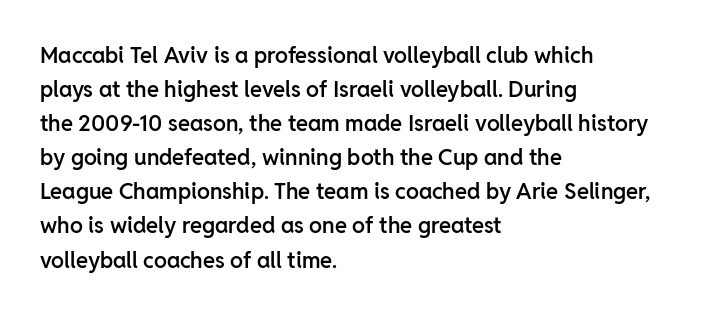
Students, note that the glyphs here touch the page at normal intervals. The line-height multiplier appears to be the usual default. Horizontal alignment here is leftward, the default for most running prose. Descenders are the only things crossing below the line. A bit beefed up — I'd call it semibold rather than bold. You can tell it's not italic because the verticals are truly vertical.
